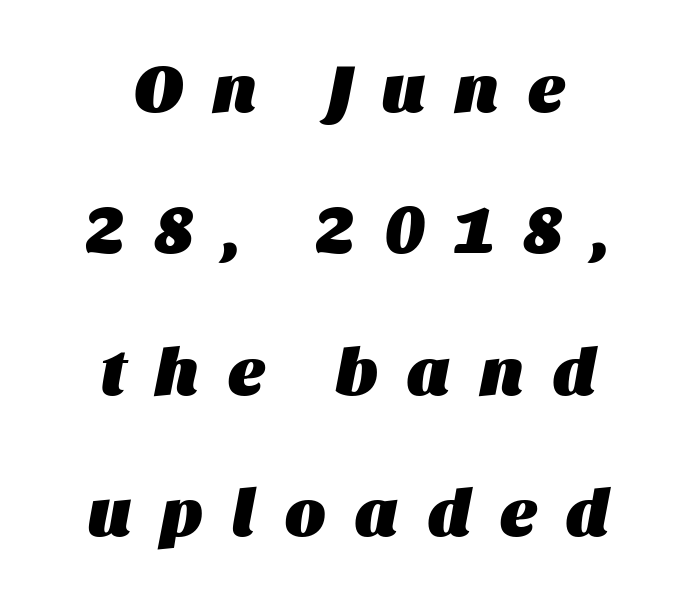
The image shows 68 px heavy type, italic (leaning right); set centered, loose line spacing (2.08x), unusually wide letter spacing (+0.44 em), not underlined; medium stroke contrast and a large x-height.
